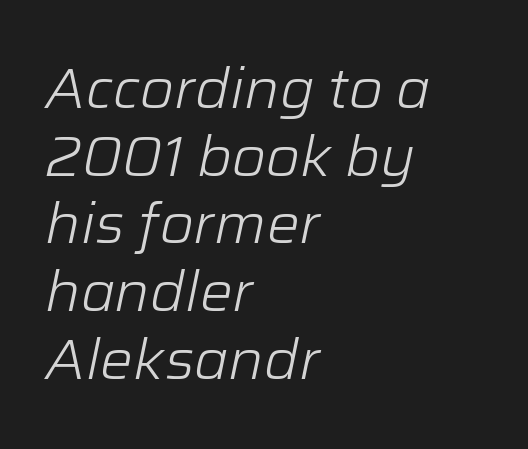
The cut favours lightness, reaching ordinary text weight at its darkest. The passage shown is not underscored anywhere. Visually the block forms a straight wall on the left and a jagged coastline on the right. Here the designer chose a conventional face with non-uniform glyph widths. When letters slant like this, we call the style italic.
